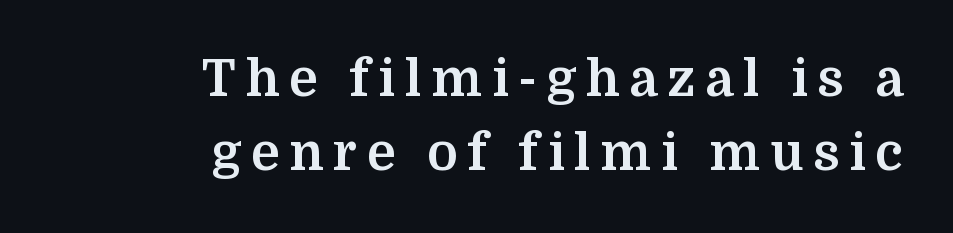
The image shows 51 px bold serif type, upright; set right-aligned, normal line spacing (1.45x), not underlined; medium stroke contrast and a medium x-height.
